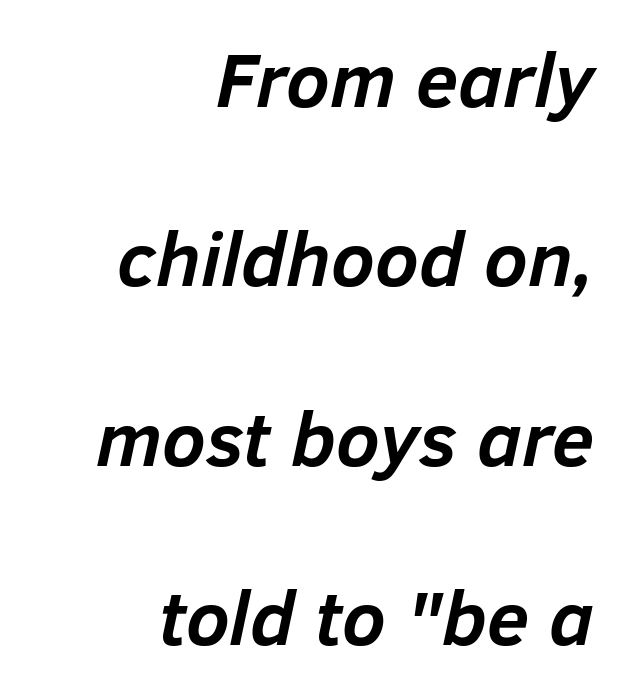
{"italic": "yes", "lean": "right", "slant_degrees": 12, "bold": "yes", "weight": "semibold", "width": "normal", "stroke_contrast": "low", "x_height": "medium", "monospaced": "no", "underline": "no", "align": "right", "line_spacing": "loose", "line_spacing_ratio": 2.33, "letter_spacing": "normal", "letter_spacing_em": 0.0, "glyph_px": 77}
